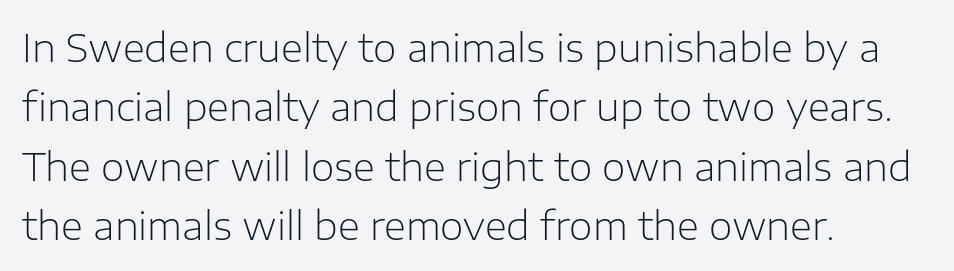
Q: Is the text bold? A: No.
Q: Is the text italic (slanted)? A: No, it is upright.
Q: Is the typeface a serif or a sans-serif typeface? A: Sans-serif.
Q: Is the text underlined? A: No.
Q: How is the paragraph aligned? A: Left-aligned.
Q: Is the spacing between letters normal or unusually wide? A: Normal.
Q: Is the spacing between lines tight, normal or loose? A: Normal.
Q: Width (condensed, normal, or wide)? A: Normal.
Q: Stroke contrast? A: Low.
Q: x-height? A: Medium.
Q: Monospaced? A: No.
